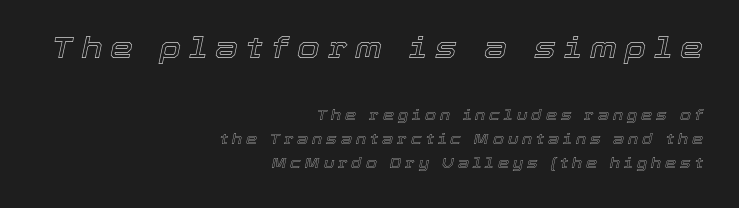
The image shows 29 px text type, italic (leaning right); set right-aligned, line spacing 1.72x, unusually wide letter spacing (+0.29 em), not underlined; the first (top) block is 2.07x larger; a medium x-height.
